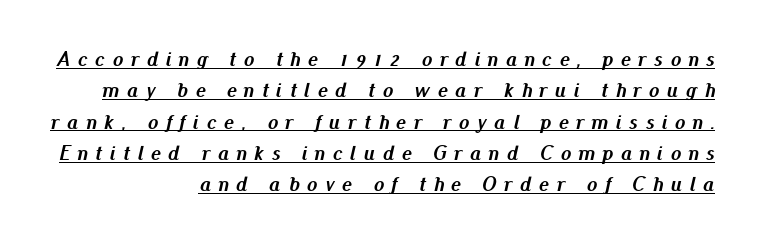
The image shows 21 px bold type, italic (leaning right); set right-aligned, normal line spacing (1.49x), unusually wide letter spacing (+0.36 em), underlined.
